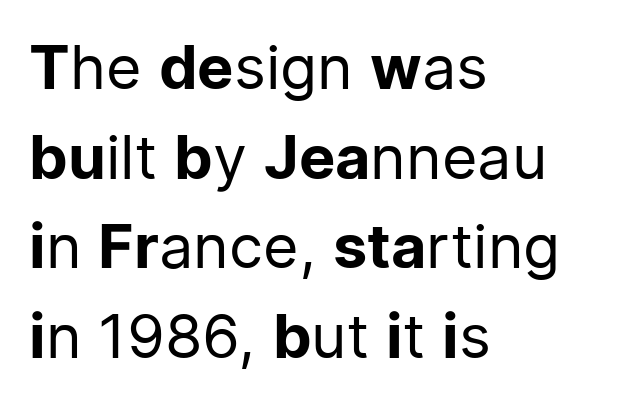
No italicization has been applied; the sample stays upright. Stroke thickness stays within the range of a standard reading face or lighter. I'd call this a sans setting — the letters go barefoot. Rule under the text: the space is simply empty.
